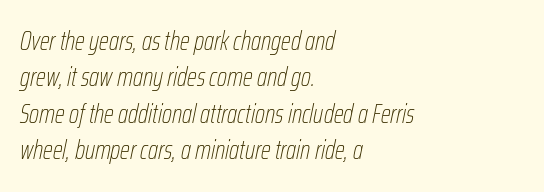
A typesetter would call this leading conventional body-copy spacing. The zone under the glyphs is completely vacant. Casual observation: everything's shoved over to the left. Caption: standard tracking, unaltered. It's the slanting kind of type.
